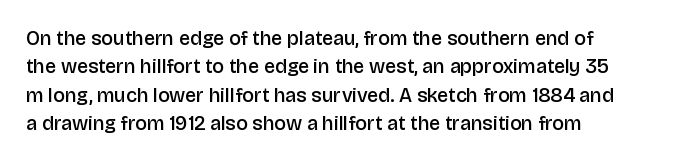
{"italic": "no", "bold": "semi", "underline": "no", "align": "left", "line_spacing": "normal", "line_spacing_ratio": 1.42, "letter_spacing": "normal", "letter_spacing_em": 0.0, "glyph_px": 20}
